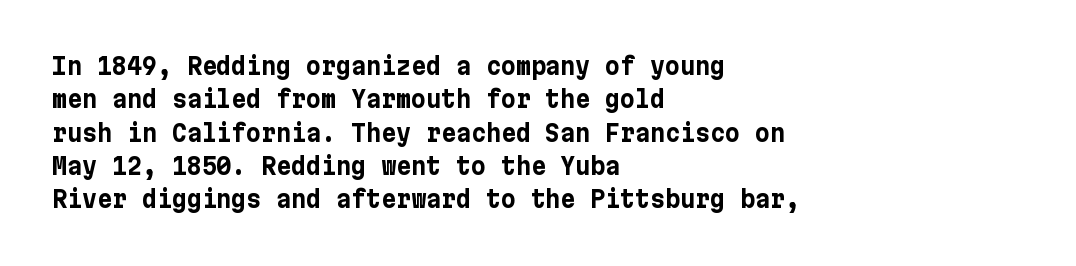
The image shows 23 px bold type, upright; set left-aligned, normal line spacing (1.45x), normal letter spacing, not underlined.
